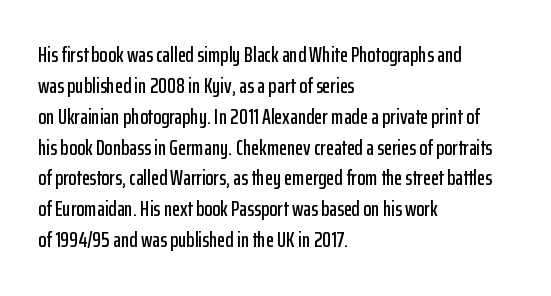
The image shows 21 px text type, upright; set left-aligned, normal line spacing (1.47x), normal letter spacing, not underlined.
